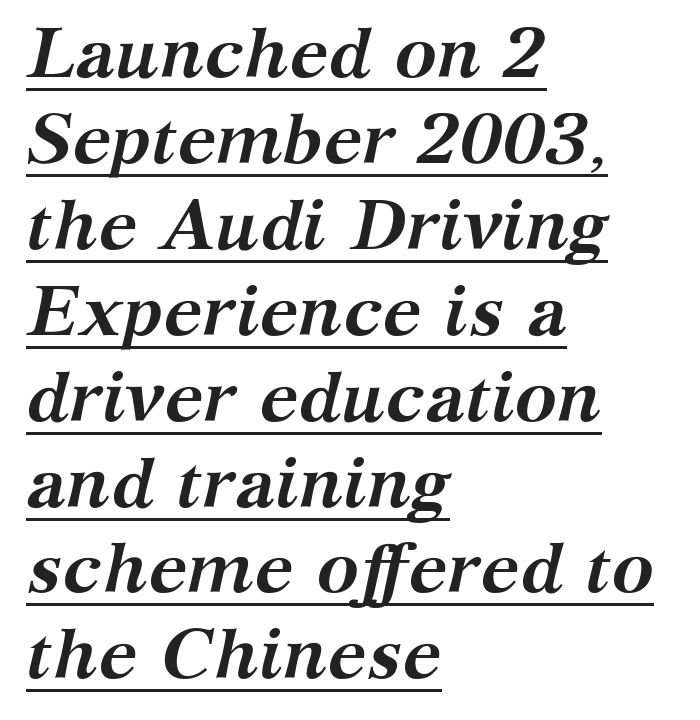
The image shows 71 px semibold serif type, italic (leaning right); set left-aligned, line spacing 1.21x, normal letter spacing, underlined; medium stroke contrast and a medium x-height.
